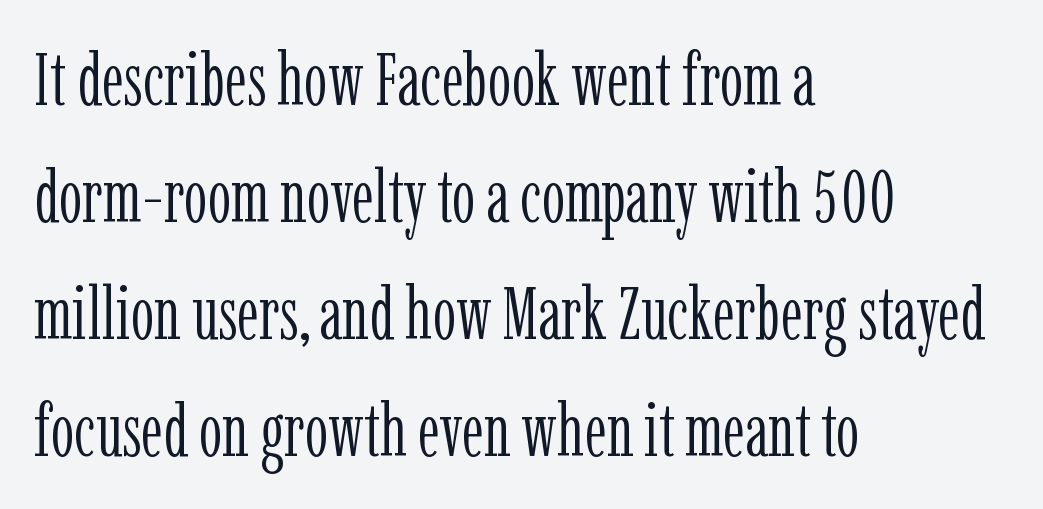
The image shows 74 px light, condensed serif type, upright; set left-aligned, normal line spacing (1.58x), normal letter spacing, not underlined; low stroke contrast and a medium x-height.
